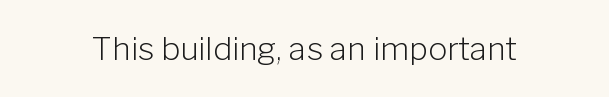
{"serif": "no", "italic": "no", "bold": "no", "weight": "light", "width": "normal", "stroke_contrast": "low", "x_height": "medium", "monospaced": "no", "underline": "no", "letter_spacing": "normal", "letter_spacing_em": 0.0, "glyph_px": 32}
